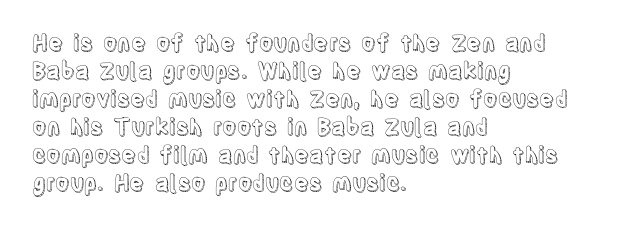
In terms of leading, this rendering sits right in the middle. Do the letters lean? They stand straight. These lines stack with their left ends in a neat column. The zone under the glyphs is completely vacant. The letters sit at their default tracking, neither squeezed nor spread.
